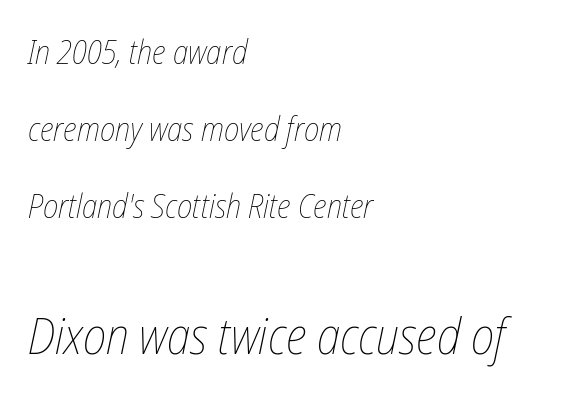
Between one letter and the next there's only the usual sliver of space. The letterforms sit at book weight or below. These lines stack with their left ends in a neat column. The zone under the glyphs is completely vacant. Rendered with sloped, italic letterforms.
